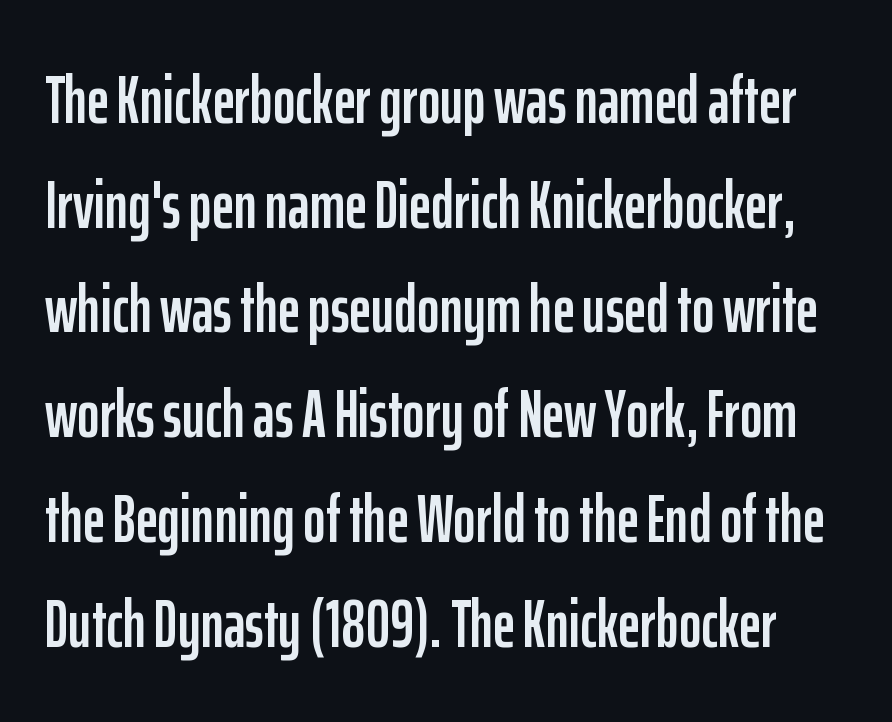
Does the type have serifs? No, each stem ends abruptly. The rendering uses natural spacing where letterforms have individual widths. Any mark beneath the type? The region is blank. The face used here is rendered with its standard letterfit. How would I describe the line gaps? Plain and ordinary. The specimen reads as upright at a glance.
